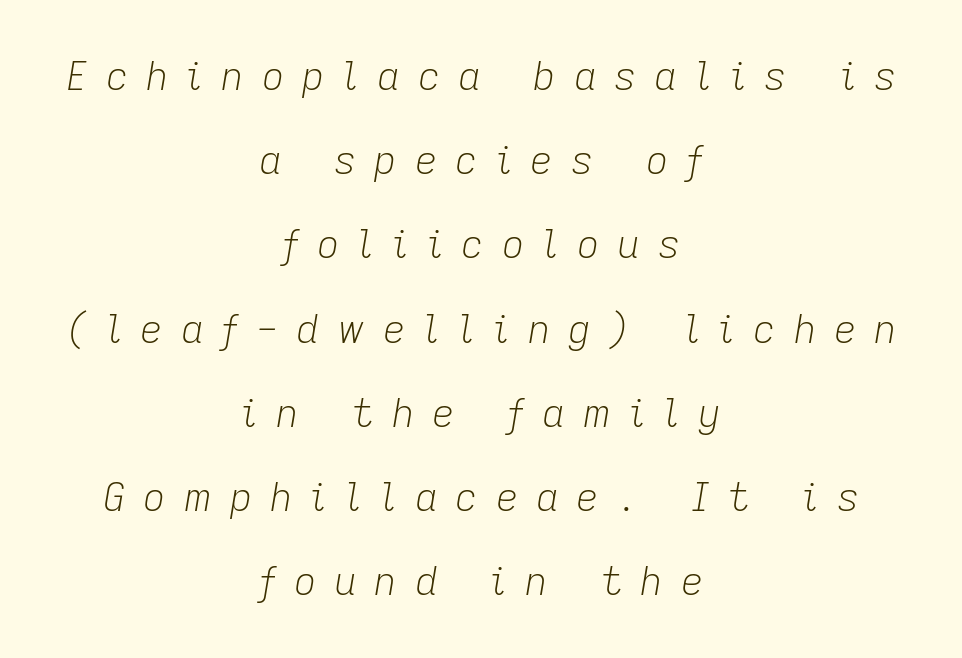
The image shows 39 px light type, italic (leaning right); set centered, loose line spacing (2.16x), unusually wide letter spacing (+0.46 em), not underlined; low stroke contrast and a medium x-height.
